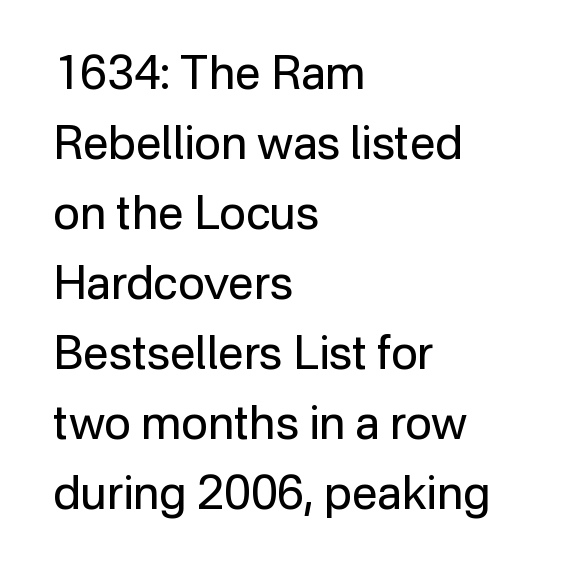
Q: Is the text bold? A: No.
Q: Is the text italic (slanted)? A: No, it is upright.
Q: Is the typeface a serif or a sans-serif typeface? A: Sans-serif.
Q: Is the text underlined? A: No.
Q: How is the paragraph aligned? A: Left-aligned.
Q: Is the spacing between letters normal or unusually wide? A: Normal.
Q: Is the spacing between lines tight, normal or loose? A: Normal.
Q: Width (condensed, normal, or wide)? A: Normal.
Q: Stroke contrast? A: Low.
Q: x-height? A: Medium.
Q: Monospaced? A: No.
